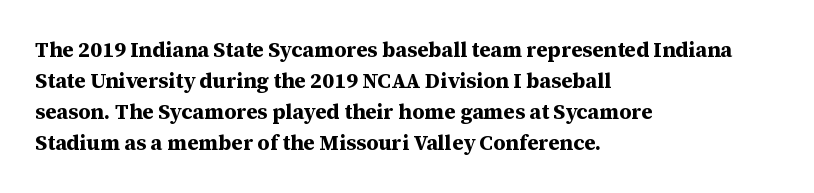
The image shows 21 px bold type, upright; set left-aligned, normal line spacing (1.48x), normal letter spacing, not underlined.
